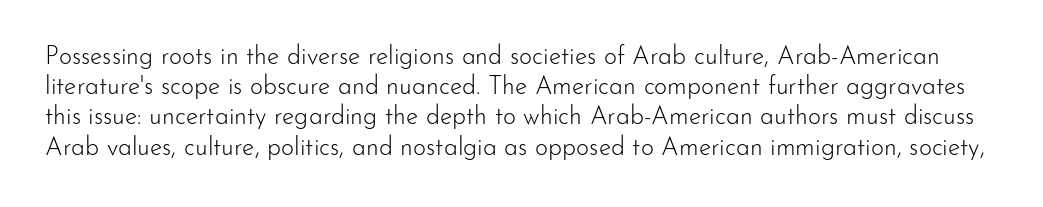
Q: Is the text bold? A: No.
Q: Is the text italic (slanted)? A: No, it is upright.
Q: Is the text underlined? A: No.
Q: Is the spacing between letters normal or unusually wide? A: Normal.
